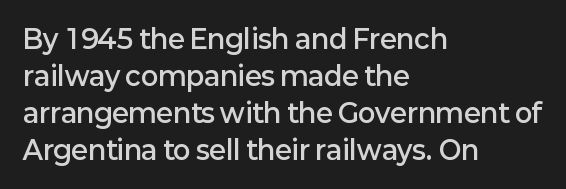
Q: Is the text bold? A: Semi-bold.
Q: Is the text italic (slanted)? A: No, it is upright.
Q: Is the text underlined? A: No.
Q: How is the paragraph aligned? A: Left-aligned.
Q: Is the spacing between letters normal or unusually wide? A: Normal.
Q: Is the spacing between lines tight, normal or loose? A: Normal.
